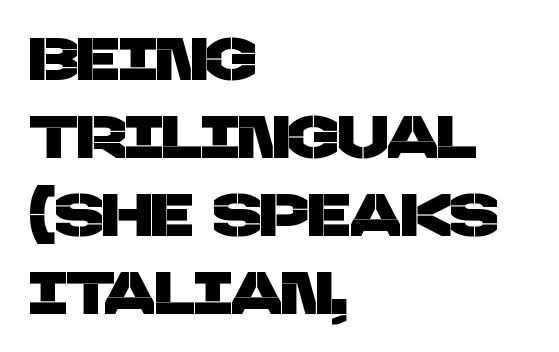
Q: Is the typeface a serif or a sans-serif typeface? A: Sans-serif.
Q: Is the text underlined? A: No.
Q: How is the paragraph aligned? A: Left-aligned.
Q: Is the spacing between letters normal or unusually wide? A: Normal.
Q: Is the spacing between lines tight, normal or loose? A: Normal.
Q: Width (condensed, normal, or wide)? A: Normal.
Q: Stroke contrast? A: Low.
Q: x-height? A: Large.
Q: Monospaced? A: No.
